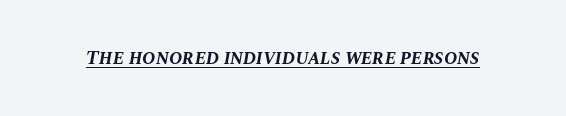
{"italic": "yes", "lean": "right", "slant_degrees": 10, "bold": "yes", "underline": "yes", "letter_spacing": "normal", "letter_spacing_em": 0.0, "glyph_px": 20}
